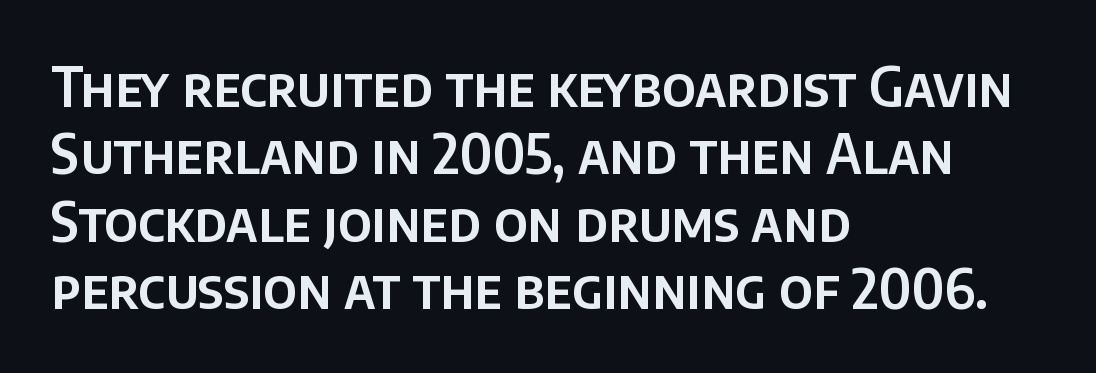
The image shows 54 px sans-serif type, upright; set left-aligned, normal line spacing (1.25x), normal letter spacing, not underlined; low stroke contrast and a large x-height.
